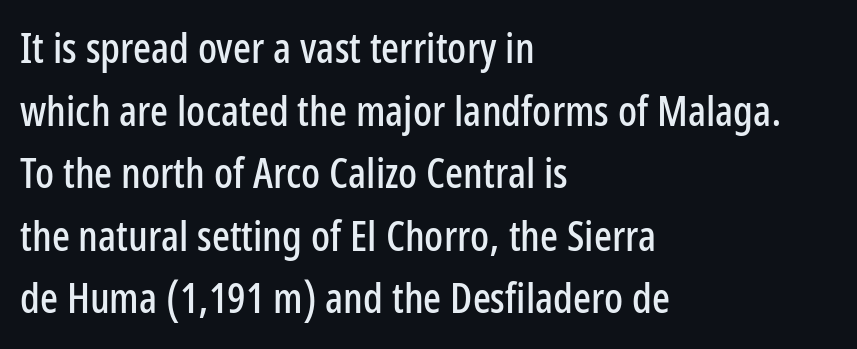
{"serif": "no", "italic": "no", "width": "condensed", "stroke_contrast": "low", "x_height": "medium", "monospaced": "no", "underline": "no", "align": "left", "line_spacing": "normal", "line_spacing_ratio": 1.49, "letter_spacing": "normal", "letter_spacing_em": 0.0, "glyph_px": 42}
